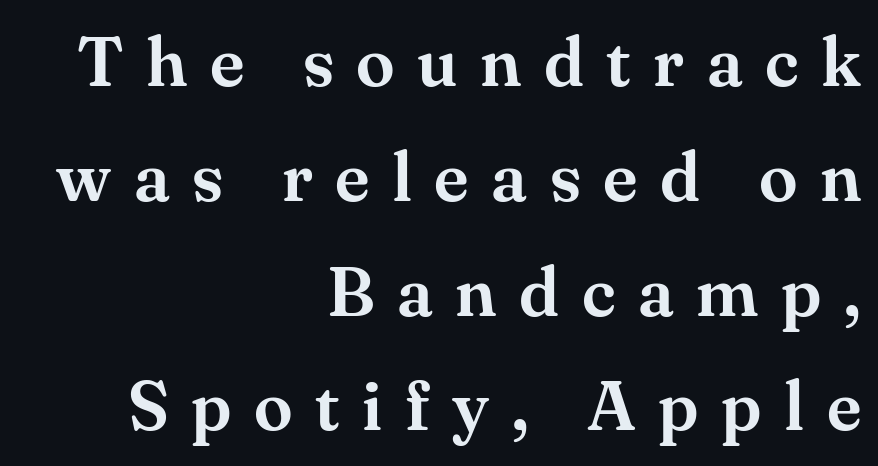
Q: Is the text italic (slanted)? A: No, it is upright.
Q: Is the typeface a serif or a sans-serif typeface? A: Serif.
Q: Is the text underlined? A: No.
Q: How is the paragraph aligned? A: Right-aligned.
Q: Is the spacing between letters normal or unusually wide? A: Unusually wide.
Q: Is the spacing between lines tight, normal or loose? A: Normal.
Q: Width (condensed, normal, or wide)? A: Normal.
Q: Stroke contrast? A: Medium.
Q: x-height? A: Small.
Q: Monospaced? A: No.
